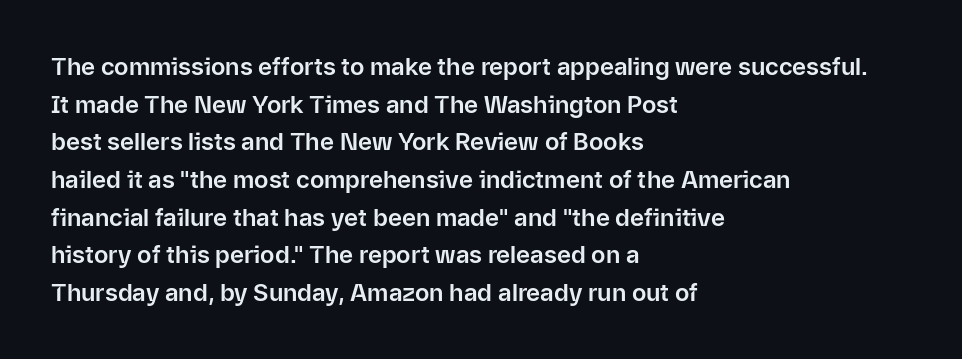
Students, observe: this is what conventionally led text looks like. When letters stand straight like this, we call the style roman or upright. Horizontally, the lines are justified to the leading edge only. The type is set solid horizontally, with unmodified tracking. The baseline area is clear.
